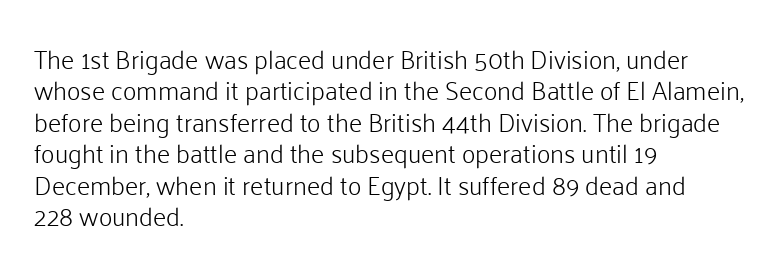
The image shows 26 px text type, upright; set left-aligned, line spacing 1.21x, normal letter spacing, not underlined.
